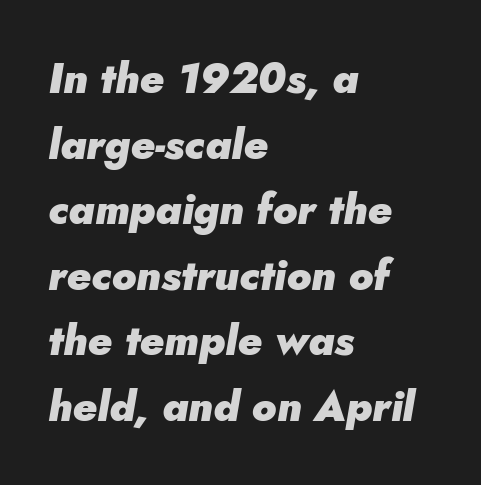
The image shows 42 px heavy type, italic (leaning right); set left-aligned, normal line spacing (1.56x), normal letter spacing, not underlined; low stroke contrast and a small x-height.
